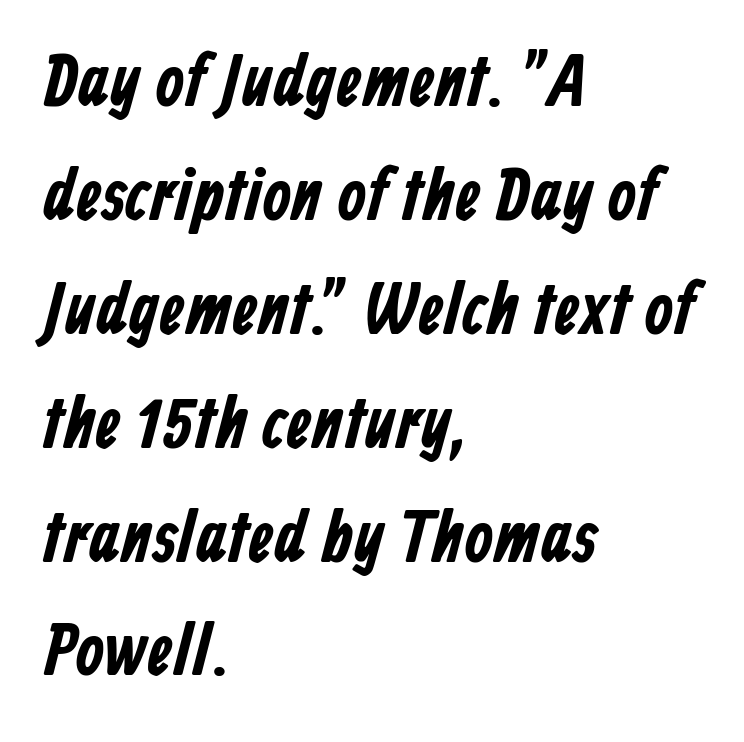
The image shows 73 px condensed sans-serif type; set left-aligned, normal line spacing (1.56x), normal letter spacing, not underlined; low stroke contrast and a medium x-height.
